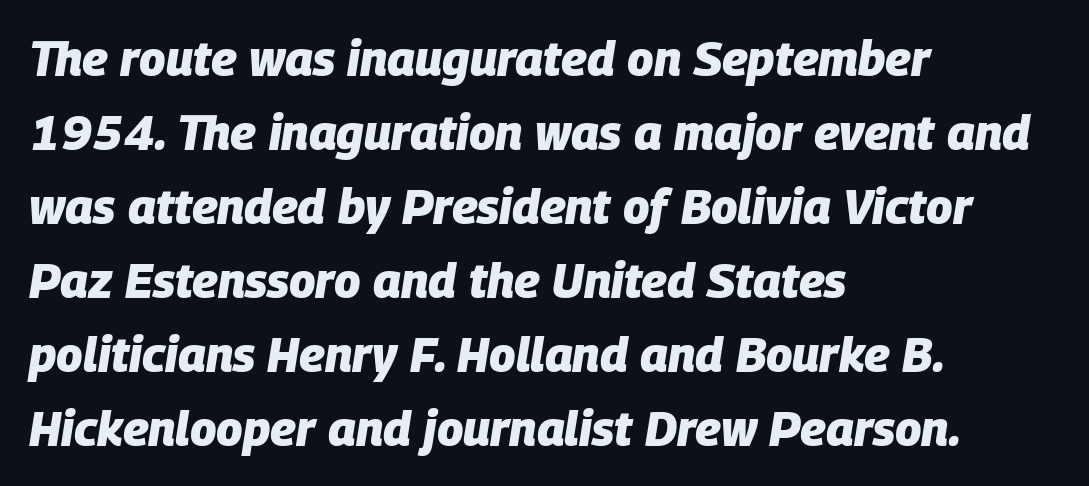
Descenders are the only things crossing below the line. Every row of glyphs begins at an identical x-position on the left. Weight: bold. In terms of leading, this rendering sits right in the middle. This sample has the flowing, uneven cadence of proportional lettering.
